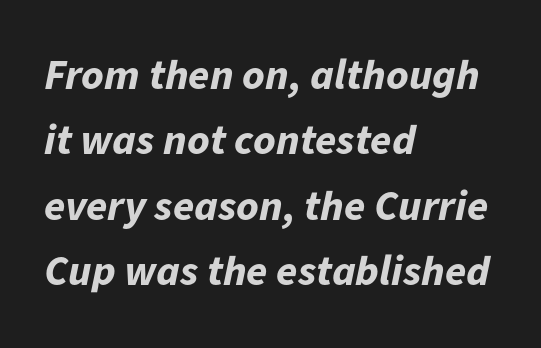
Q: Is the text bold? A: Yes.
Q: Is the text italic (slanted)? A: Yes, it leans right by about 11 degrees.
Q: Is the text underlined? A: No.
Q: How is the paragraph aligned? A: Left-aligned.
Q: Is the spacing between letters normal or unusually wide? A: Normal.
Q: Is the spacing between lines tight, normal or loose? A: Normal.
Q: Width (condensed, normal, or wide)? A: Normal.
Q: Stroke contrast? A: Low.
Q: x-height? A: Medium.
Q: Monospaced? A: No.
